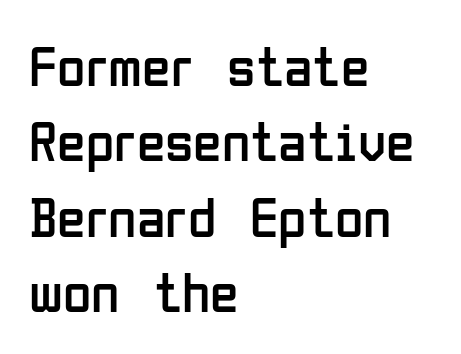
The image shows 58 px regular-weight, condensed sans-serif type, upright; set left-aligned, normal line spacing (1.3x), normal letter spacing, not underlined; low stroke contrast and a medium x-height.
